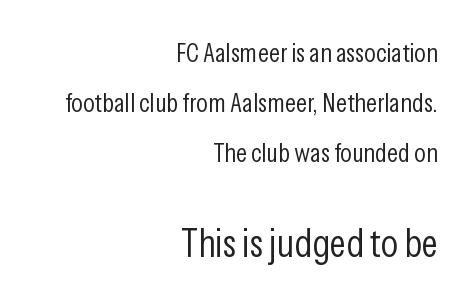
Q: Is the text bold? A: No.
Q: Is the text italic (slanted)? A: No, it is upright.
Q: Is the typeface a serif or a sans-serif typeface? A: Sans-serif.
Q: Is the text underlined? A: No.
Q: How is the paragraph aligned? A: Right-aligned.
Q: Is the spacing between letters normal or unusually wide? A: Normal.
Q: Which block of text is set in a larger size, the first (top) or the second (bottom)? A: The second (bottom) one.
Q: Width (condensed, normal, or wide)? A: Condensed.
Q: Stroke contrast? A: Low.
Q: x-height? A: Medium.
Q: Monospaced? A: No.
